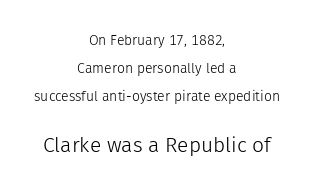
Q: Is the text bold? A: No.
Q: Is the text italic (slanted)? A: No, it is upright.
Q: Is the text underlined? A: No.
Q: How is the paragraph aligned? A: Centered.
Q: Is the spacing between letters normal or unusually wide? A: Normal.
Q: Is the spacing between lines tight, normal or loose? A: Loose.
Q: Which block of text is set in a larger size, the first (top) or the second (bottom)? A: The second (bottom) one.
